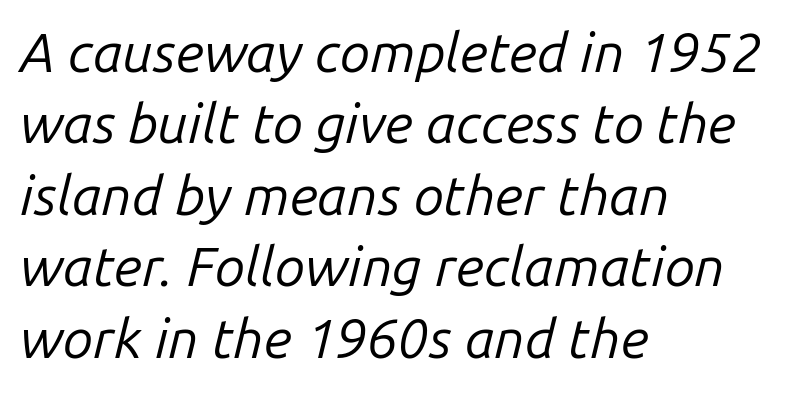
It's the slanting kind of type. Students, observe: this is what conventionally led text looks like. Check under the words: just untouched page. Each word holds together tightly as a unit, with standard inter-letter gaps. The strokes are not fattened; the text isn't bold.
